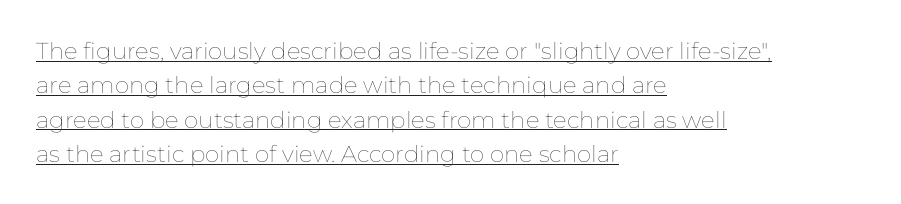
Q: Is the text bold? A: No.
Q: Is the text italic (slanted)? A: No, it is upright.
Q: Is the text underlined? A: Yes.
Q: How is the paragraph aligned? A: Left-aligned.
Q: Is the spacing between letters normal or unusually wide? A: Normal.
Q: Is the spacing between lines tight, normal or loose? A: Normal.
